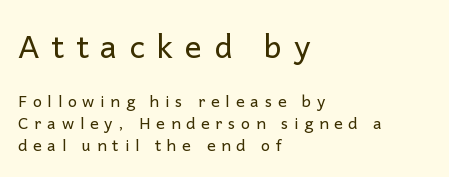
Each stroke keeps to a modest, everyday thickness or less. Caption: multi-line text, flush left, ragged right. When letters stand straight like this, we call the style roman or upright. The vertical gap from one line to the next is medium.
